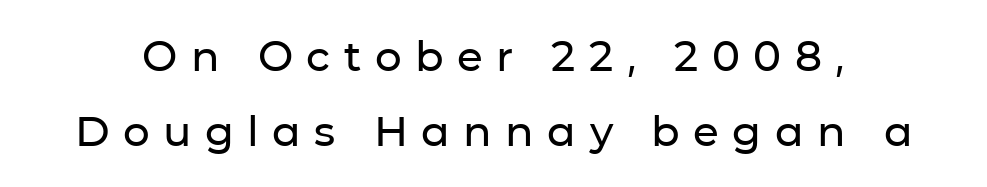
Characters follow at a spacing far wider than the type designer built in. Do the letters lean? They stand straight. Note: no serifs on the glyphs. You could not count columns in this text — the font is proportionally spaced. The string is rendered with underlining switched off.
